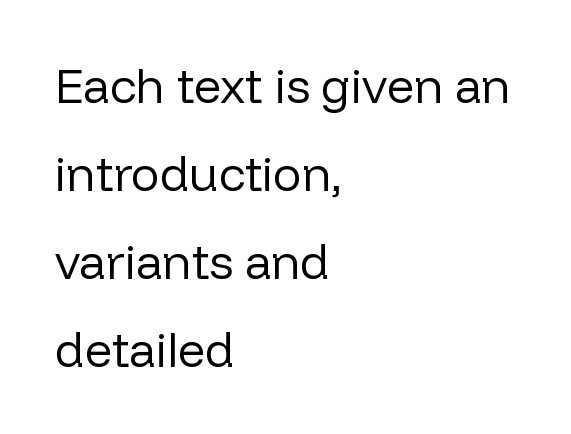
The image shows 48 px regular-weight sans-serif type, upright; set left-aligned, line spacing 1.83x, normal letter spacing, not underlined; low stroke contrast and a medium x-height.
